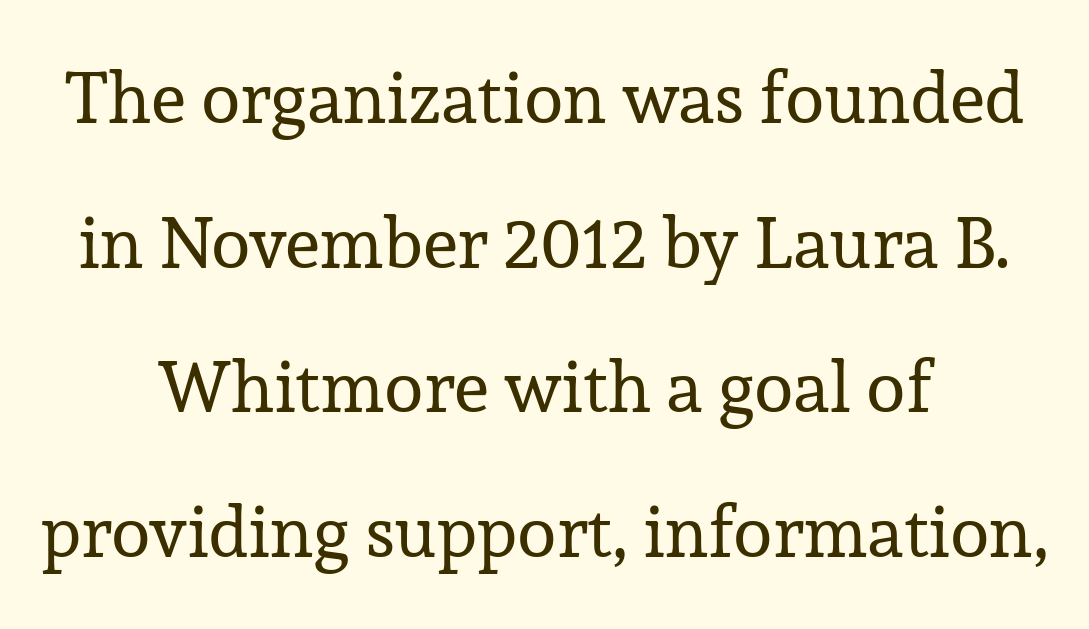
These lines keep a tight, regular rhythm from letter to letter. Does the type have serifs? Yes, each stem ends in a small foot. Each line is balanced around a shared central axis. A light-to-regular cut is what we see here. This sample trades compactness for vertical openness between lines. Underline: absent.
